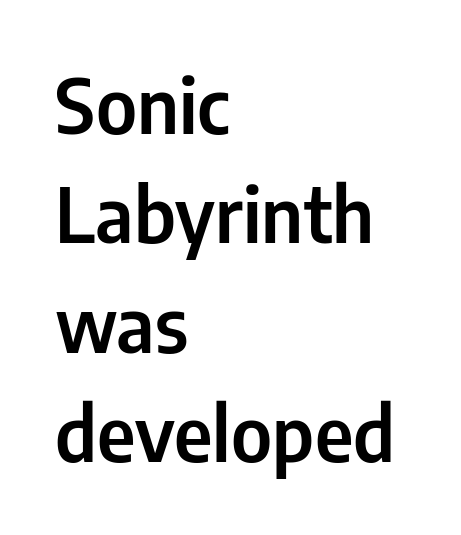
Default kerning and tracking; the words read as compact shapes. Vertical spacing — default. Descender tails drop into unmarked territory. The passage shown is typeset with a sans-serif family. The letters stand upright; this is a roman face.
